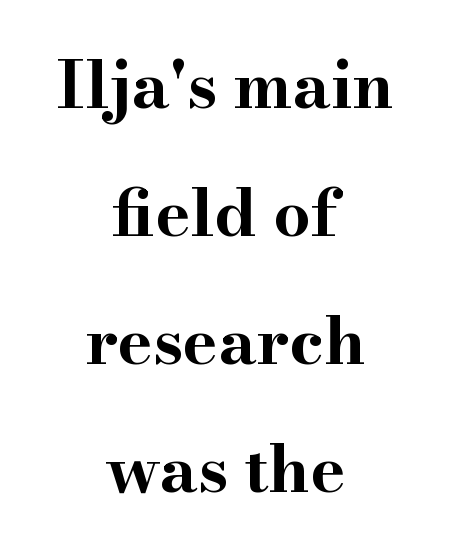
{"serif": "yes", "italic": "no", "bold": "yes", "weight": "bold", "width": "wide", "stroke_contrast": "high", "x_height": "small", "monospaced": "no", "underline": "no", "align": "center", "line_spacing": "loose", "line_spacing_ratio": 1.94, "letter_spacing": "normal", "letter_spacing_em": 0.0, "glyph_px": 66}
